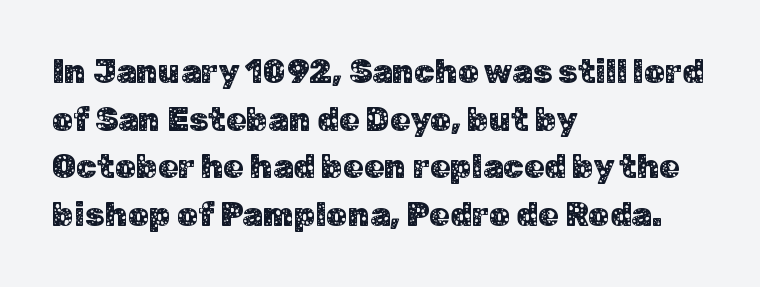
{"serif": "no", "italic": "no", "width": "normal", "stroke_contrast": "low", "x_height": "medium", "monospaced": "no", "underline": "no", "align": "left", "line_spacing": "normal", "line_spacing_ratio": 1.44, "letter_spacing": "normal", "letter_spacing_em": 0.0, "glyph_px": 33}
